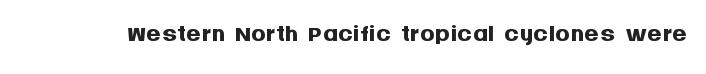
You can tell it's not italic because the verticals are truly vertical. Each letter keeps its own natural width here, so spacing adapts to shape. In terms of weight, the rendering is a true, heavy bold. Unlike a traditional serif, this face leaves its strokes unadorned. The string is rendered with underlining switched off. Words appear dense and cohesive because spacing is normal.
